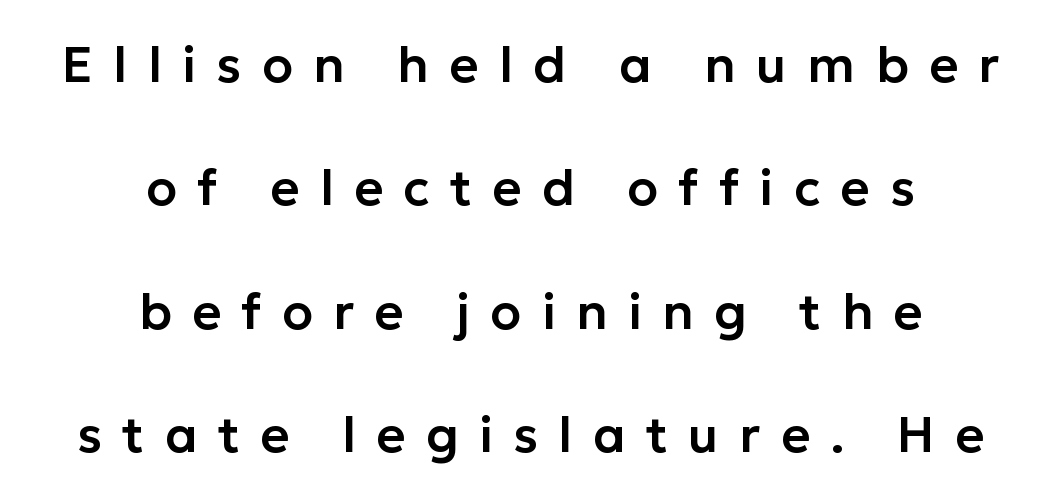
{"serif": "no", "italic": "no", "width": "normal", "stroke_contrast": "low", "x_height": "medium", "monospaced": "no", "underline": "no", "align": "center", "line_spacing": "loose", "line_spacing_ratio": 2.47, "letter_spacing": "wide", "letter_spacing_em": 0.41, "glyph_px": 50}
